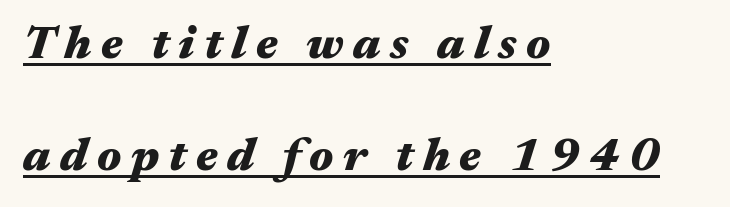
Thick stems and heavy bowls — unmistakably bold. Does extra space separate the letters? Yes, quite a lot of it. This rendering uses left alignment, leaving the right contour irregular. Underline: present. Each letter keeps its own natural width here, so spacing adapts to shape. Italic: yes, the glyphs are oblique.
